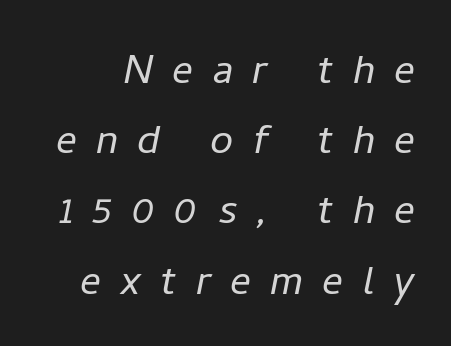
Q: Is the text bold? A: No.
Q: Is the text italic (slanted)? A: Yes, it leans right by about 11 degrees.
Q: Is the text underlined? A: No.
Q: Is the spacing between letters normal or unusually wide? A: Unusually wide.
Q: Is the spacing between lines tight, normal or loose? A: Normal.
Q: Width (condensed, normal, or wide)? A: Normal.
Q: Stroke contrast? A: Low.
Q: x-height? A: Medium.
Q: Monospaced? A: No.
